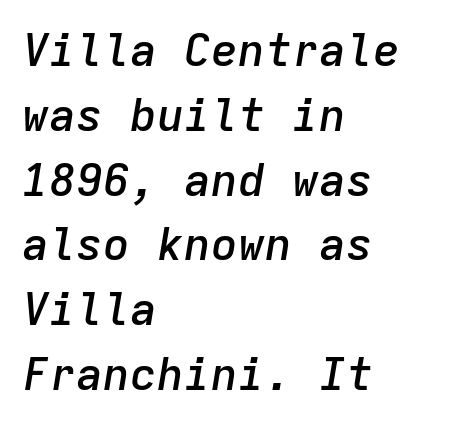
The image shows 45 px semibold type, italic (leaning right), monospaced; set left-aligned, normal line spacing (1.44x), normal letter spacing, not underlined; low stroke contrast and a medium x-height.
